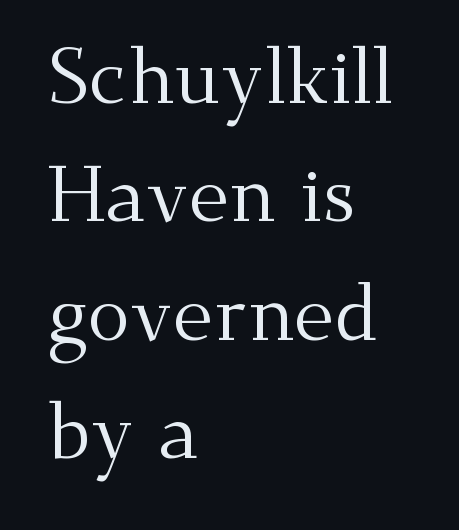
The image shows 79 px regular-weight serif type, upright; set left-aligned, normal line spacing (1.5x), normal letter spacing, not underlined; medium stroke contrast and a small x-height.
